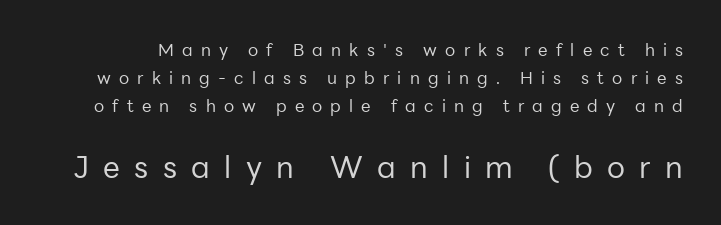
The image shows 30 px regular-weight sans-serif type, upright; set normal line spacing (1.64x), unusually wide letter spacing (+0.48 em), not underlined; the second (bottom) block is 1.76x larger; low stroke contrast and a medium x-height.
